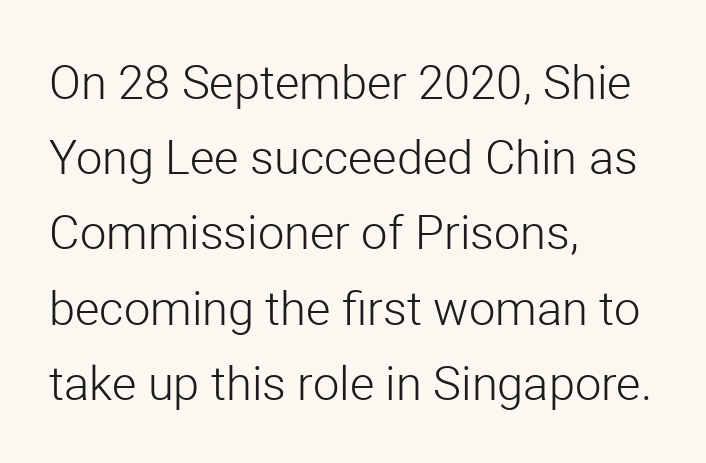
Q: Is the text bold? A: No.
Q: Is the text italic (slanted)? A: No, it is upright.
Q: Is the typeface a serif or a sans-serif typeface? A: Sans-serif.
Q: Is the text underlined? A: No.
Q: How is the paragraph aligned? A: Left-aligned.
Q: Is the spacing between letters normal or unusually wide? A: Normal.
Q: Is the spacing between lines tight, normal or loose? A: Normal.
Q: Width (condensed, normal, or wide)? A: Normal.
Q: Stroke contrast? A: Low.
Q: x-height? A: Medium.
Q: Monospaced? A: No.
